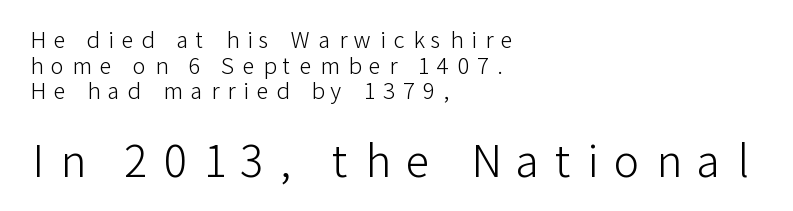
Q: Is the text bold? A: No.
Q: Is the text italic (slanted)? A: No, it is upright.
Q: Is the typeface a serif or a sans-serif typeface? A: Sans-serif.
Q: Is the text underlined? A: No.
Q: How is the paragraph aligned? A: Left-aligned.
Q: Is the spacing between letters normal or unusually wide? A: Unusually wide.
Q: Which block of text is set in a larger size, the first (top) or the second (bottom)? A: The second (bottom) one.
Q: Width (condensed, normal, or wide)? A: Normal.
Q: Stroke contrast? A: Low.
Q: x-height? A: Medium.
Q: Monospaced? A: No.
